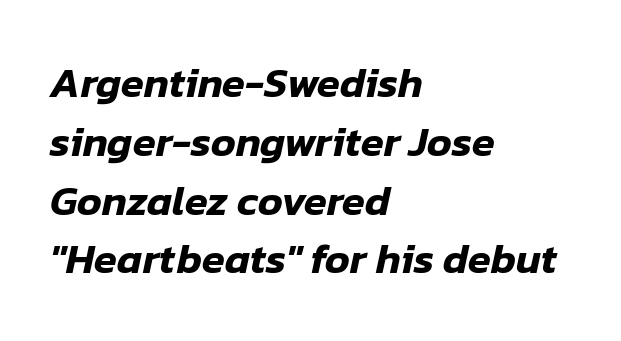
{"italic": "yes", "lean": "right", "slant_degrees": 12, "width": "normal", "stroke_contrast": "low", "x_height": "medium", "monospaced": "no", "underline": "no", "align": "left", "line_spacing": "normal", "line_spacing_ratio": 1.4, "letter_spacing": "normal", "letter_spacing_em": 0.0, "glyph_px": 42}
